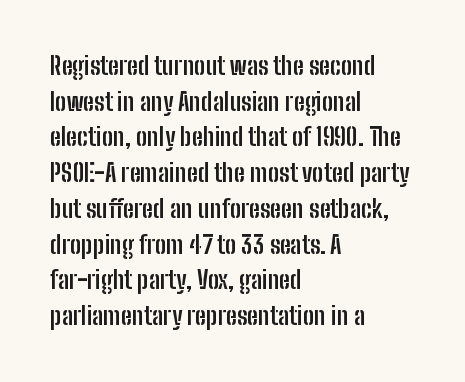
{"italic": "no", "bold": "yes", "underline": "no", "align": "left", "line_spacing": "normal", "line_spacing_ratio": 1.43, "letter_spacing": "normal", "letter_spacing_em": 0.0, "glyph_px": 25}
